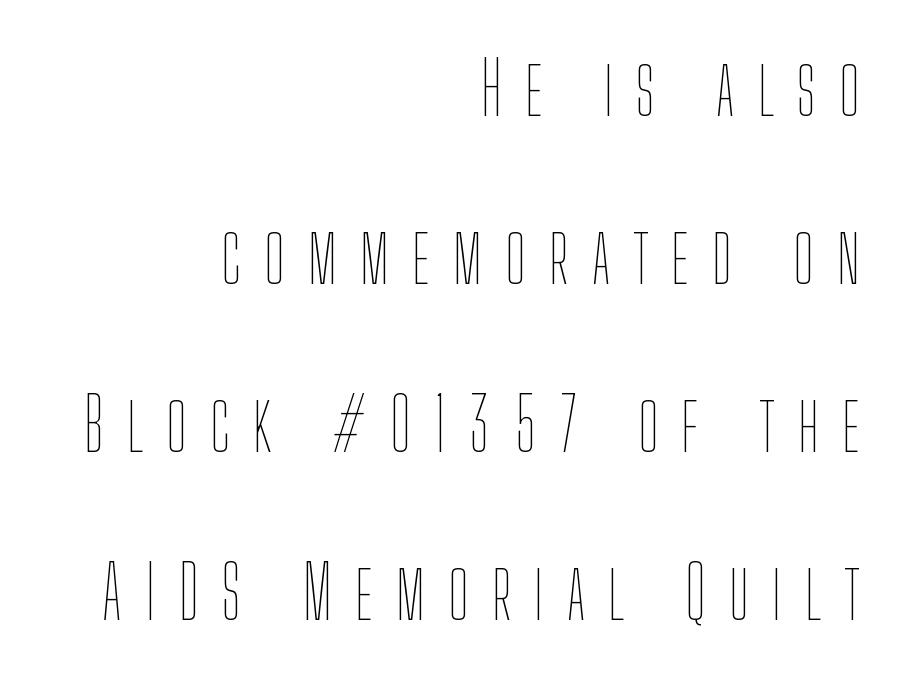
Q: Is the text bold? A: No.
Q: Is the text italic (slanted)? A: No, it is upright.
Q: Is the text underlined? A: No.
Q: How is the paragraph aligned? A: Right-aligned.
Q: Is the spacing between letters normal or unusually wide? A: Unusually wide.
Q: Is the spacing between lines tight, normal or loose? A: Loose.
Q: Width (condensed, normal, or wide)? A: Condensed.
Q: Stroke contrast? A: Low.
Q: x-height? A: Medium.
Q: Monospaced? A: No.
